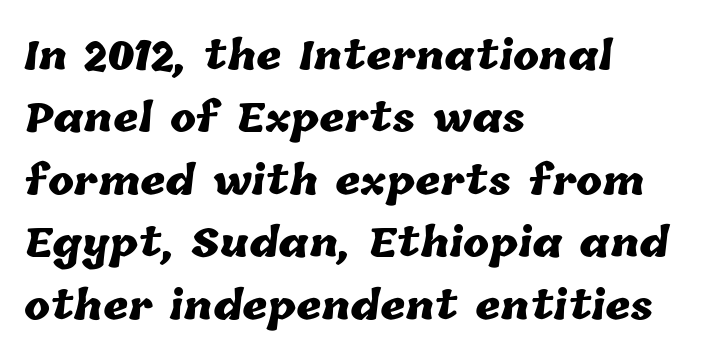
Q: Is the text bold? A: Yes.
Q: Is the text underlined? A: No.
Q: How is the paragraph aligned? A: Left-aligned.
Q: Is the spacing between letters normal or unusually wide? A: Normal.
Q: Is the spacing between lines tight, normal or loose? A: Normal.
Q: Width (condensed, normal, or wide)? A: Normal.
Q: Stroke contrast? A: Low.
Q: x-height? A: Medium.
Q: Monospaced? A: No.
